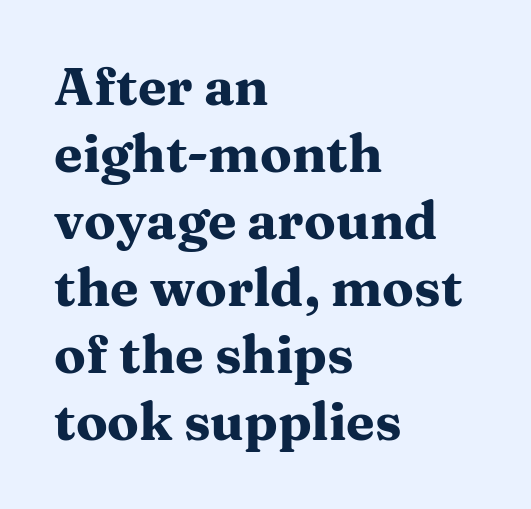
The image shows 52 px heavy, wide serif type, upright; set left-aligned, normal line spacing (1.29x), normal letter spacing, not underlined; medium stroke contrast and a medium x-height.
